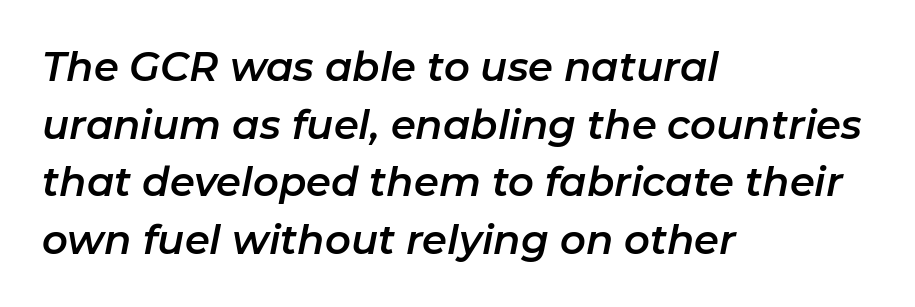
The image shows 40 px text type, italic (leaning right); set left-aligned, normal line spacing (1.44x), normal letter spacing, not underlined; low stroke contrast and a medium x-height.
